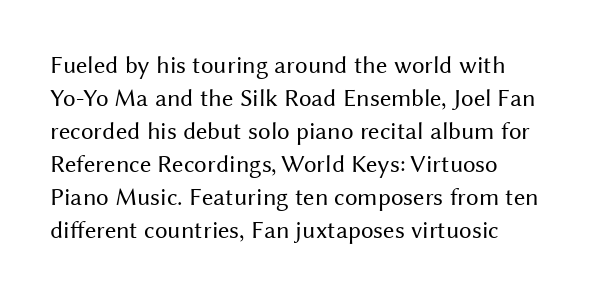
{"italic": "no", "bold": "no", "underline": "no", "align": "left", "line_spacing": "normal", "line_spacing_ratio": 1.32, "letter_spacing": "normal", "letter_spacing_em": 0.0, "glyph_px": 25}
